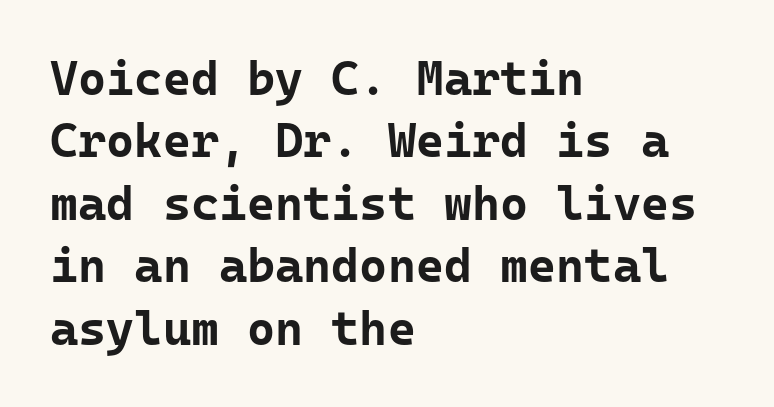
Q: Is the text bold? A: Yes.
Q: Is the text italic (slanted)? A: No, it is upright.
Q: Is the typeface a serif or a sans-serif typeface? A: Sans-serif.
Q: Is the text underlined? A: No.
Q: How is the paragraph aligned? A: Left-aligned.
Q: Is the spacing between letters normal or unusually wide? A: Normal.
Q: Is the spacing between lines tight, normal or loose? A: Normal.
Q: Width (condensed, normal, or wide)? A: Normal.
Q: Stroke contrast? A: Low.
Q: x-height? A: Medium.
Q: Monospaced? A: Yes.
